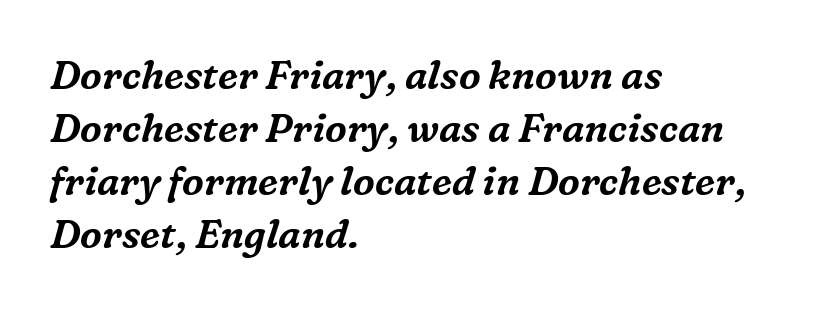
Q: Is the text italic (slanted)? A: Yes, it leans right by about 16 degrees.
Q: Is the typeface a serif or a sans-serif typeface? A: Serif.
Q: Is the text underlined? A: No.
Q: How is the paragraph aligned? A: Left-aligned.
Q: Is the spacing between letters normal or unusually wide? A: Normal.
Q: Is the spacing between lines tight, normal or loose? A: Normal.
Q: Width (condensed, normal, or wide)? A: Normal.
Q: Stroke contrast? A: Medium.
Q: x-height? A: Medium.
Q: Monospaced? A: No.
